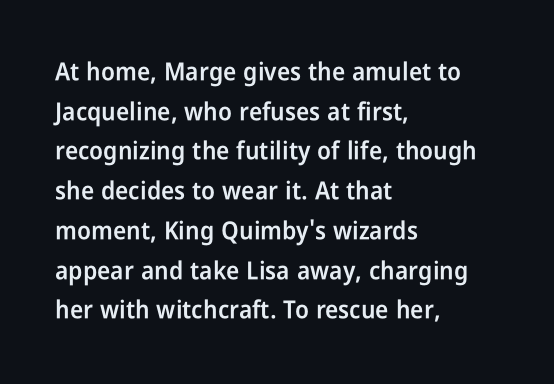
A bare baseline throughout the passage. Letter spacing: default. It's the straight-up-and-down kind of type. A somewhat darkened texture: the type is semibold rather than bold. Interline gaps are of average width in this sample. Compared with a centered layout, this one pins lines to the left instead.
